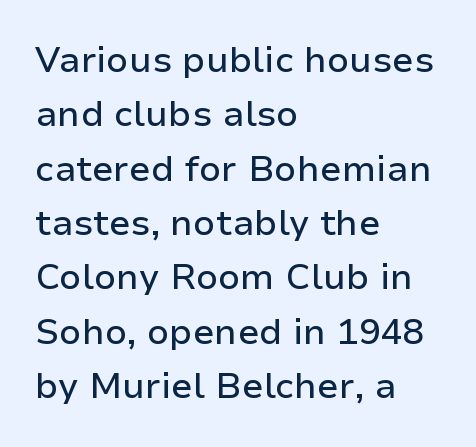
{"serif": "no", "italic": "no", "width": "normal", "stroke_contrast": "low", "x_height": "medium", "monospaced": "no", "underline": "no", "align": "left", "line_spacing": "normal", "line_spacing_ratio": 1.51, "letter_spacing": "normal", "letter_spacing_em": 0.0, "glyph_px": 36}
